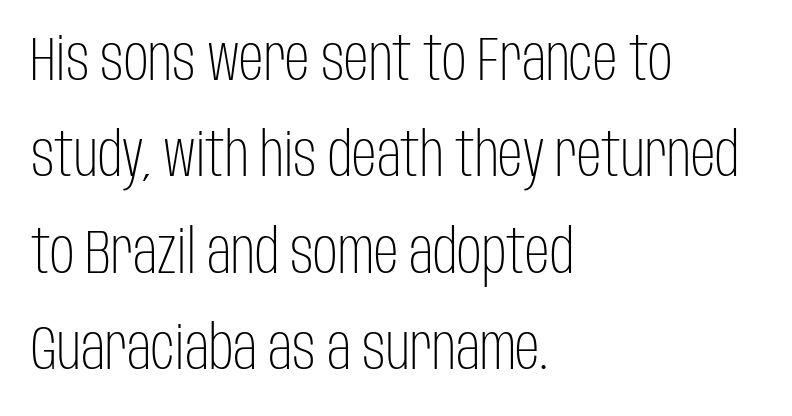
The image shows 61 px light, condensed sans-serif type, upright; set left-aligned, normal line spacing (1.58x), normal letter spacing, not underlined; low stroke contrast and a large x-height.
